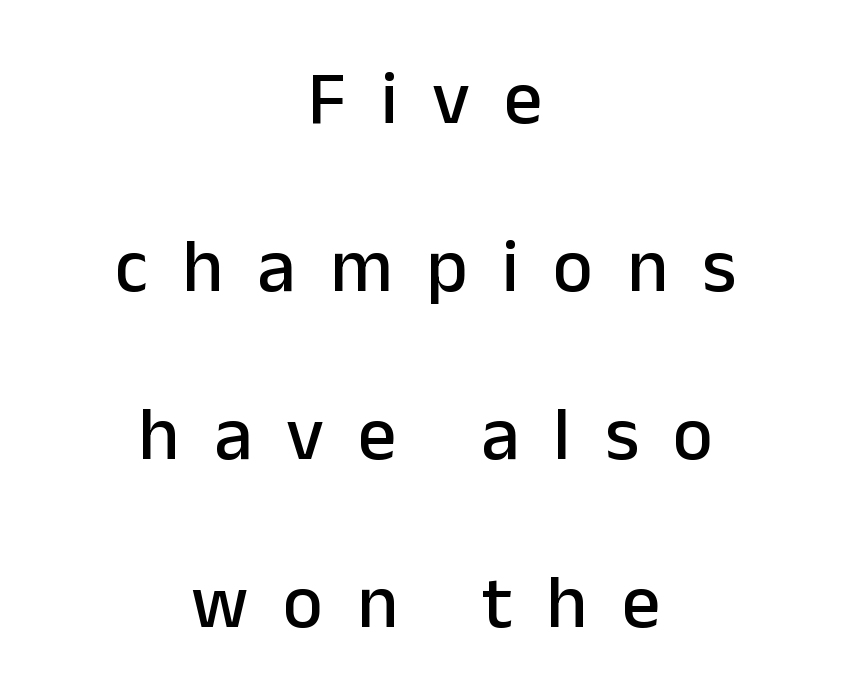
{"serif": "no", "italic": "no", "width": "normal", "stroke_contrast": "low", "x_height": "medium", "monospaced": "no", "underline": "no", "align": "center", "line_spacing": "loose", "line_spacing_ratio": 2.21, "letter_spacing": "wide", "letter_spacing_em": 0.45, "glyph_px": 76}
